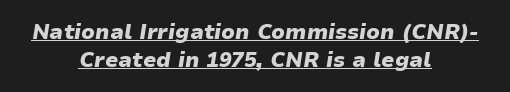
The block of text has a typical density, with ordinary space between rows. Where is the straight margin? There isn't one; the lines are centered. A continuous stroke trails under the words, as in a hyperlink. Pretty heavy lettering here — definitely bold.
